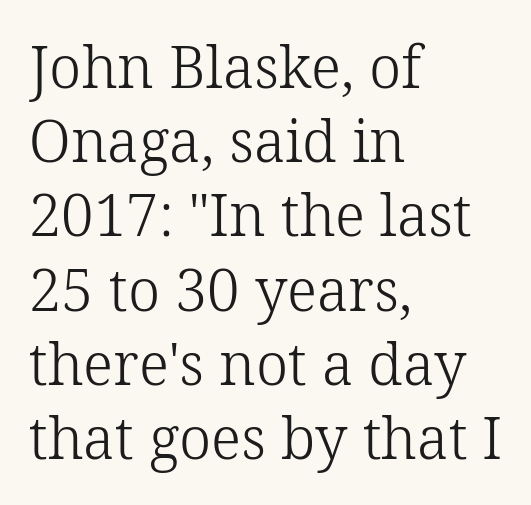
Character widths vary here, with narrow letters taking less room than wide ones. The space beneath each line is pristine and unruled. Regular leading. The compositor pushed each line to the left boundary. The characters display serif detailing at their extremities.
